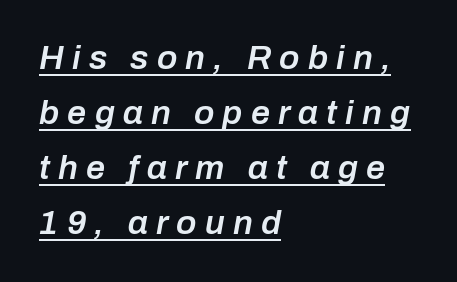
The image shows 34 px semibold type, italic (leaning right); set left-aligned, normal line spacing (1.62x), unusually wide letter spacing (+0.24 em), underlined; low stroke contrast and a medium x-height.
